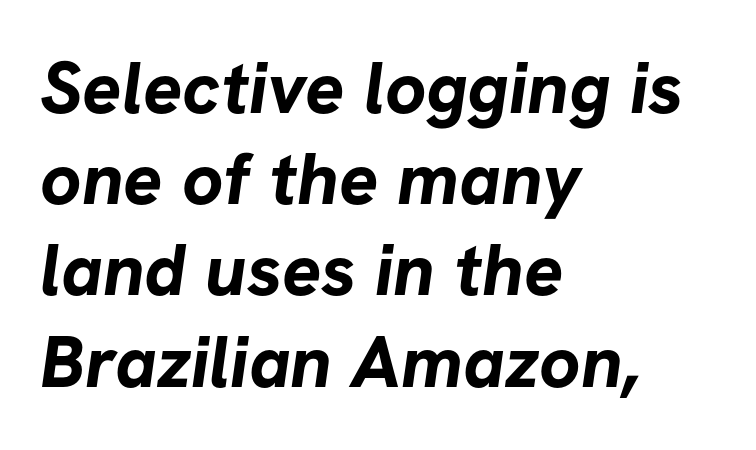
Q: Is the text bold? A: Yes.
Q: Is the typeface a serif or a sans-serif typeface? A: Sans-serif.
Q: Is the text underlined? A: No.
Q: How is the paragraph aligned? A: Left-aligned.
Q: Is the spacing between letters normal or unusually wide? A: Normal.
Q: Is the spacing between lines tight, normal or loose? A: Normal.
Q: Width (condensed, normal, or wide)? A: Normal.
Q: Stroke contrast? A: Low.
Q: x-height? A: Medium.
Q: Monospaced? A: No.
